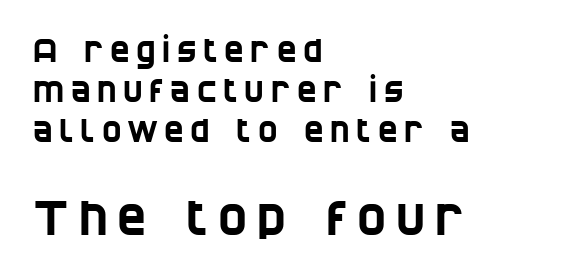
Q: Is the typeface a serif or a sans-serif typeface? A: Sans-serif.
Q: Is the text underlined? A: No.
Q: How is the paragraph aligned? A: Left-aligned.
Q: Is the spacing between letters normal or unusually wide? A: Unusually wide.
Q: Which block of text is set in a larger size, the first (top) or the second (bottom)? A: The second (bottom) one.
Q: Width (condensed, normal, or wide)? A: Condensed.
Q: Stroke contrast? A: Low.
Q: x-height? A: Large.
Q: Monospaced? A: No.
